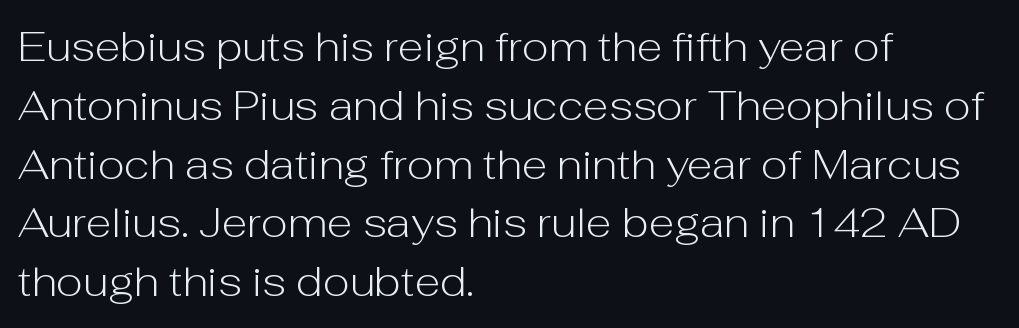
Q: Is the text bold? A: No.
Q: Is the text italic (slanted)? A: No, it is upright.
Q: Is the typeface a serif or a sans-serif typeface? A: Sans-serif.
Q: Is the text underlined? A: No.
Q: How is the paragraph aligned? A: Left-aligned.
Q: Is the spacing between letters normal or unusually wide? A: Normal.
Q: Is the spacing between lines tight, normal or loose? A: Normal.
Q: Width (condensed, normal, or wide)? A: Normal.
Q: Stroke contrast? A: Low.
Q: x-height? A: Medium.
Q: Monospaced? A: No.
